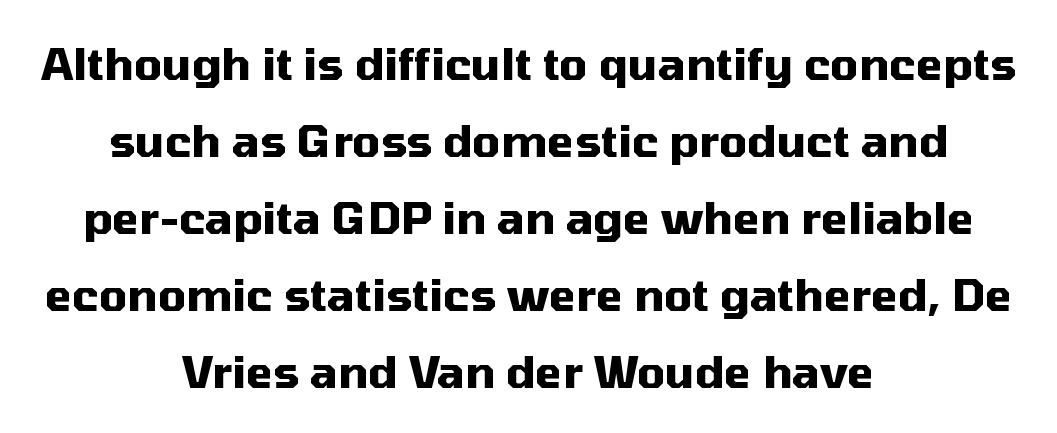
The lines in this sample share a center point and differ in where they start and stop. Thick stems and heavy bowls — unmistakably bold. The letters stand straight up with perfectly vertical stems. The passage shown is typeset with a sans-serif family.
